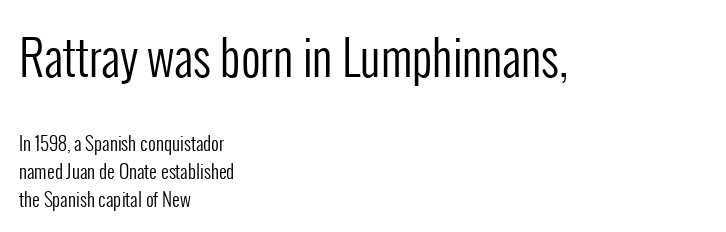
The leading is moderate, giving the passage an even texture. Compared with typical body copy, the letter spacing here is the same. This rendering uses left alignment, leaving the right contour irregular. Reading top to bottom, the characters get smaller at the block break. Ink coverage per letter is moderate at most. You could not count columns in this text — the font is proportionally spaced.
